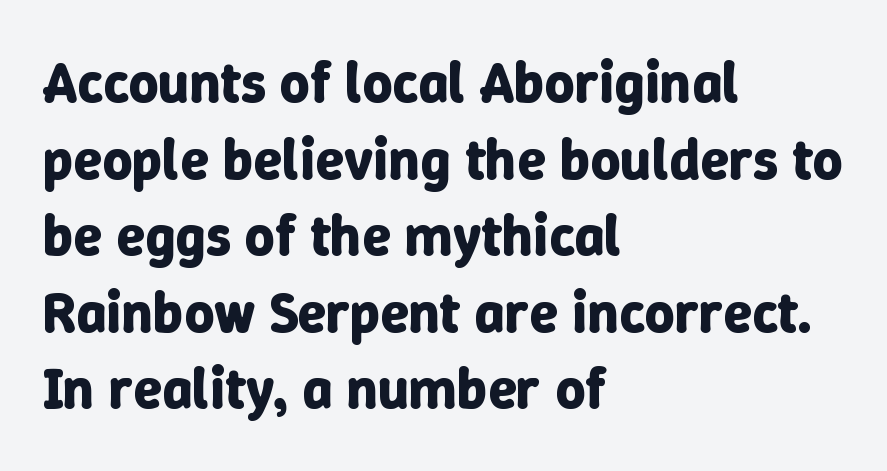
The image shows 58 px bold type, upright; set left-aligned, normal line spacing (1.32x), normal letter spacing, not underlined; low stroke contrast and a medium x-height.
